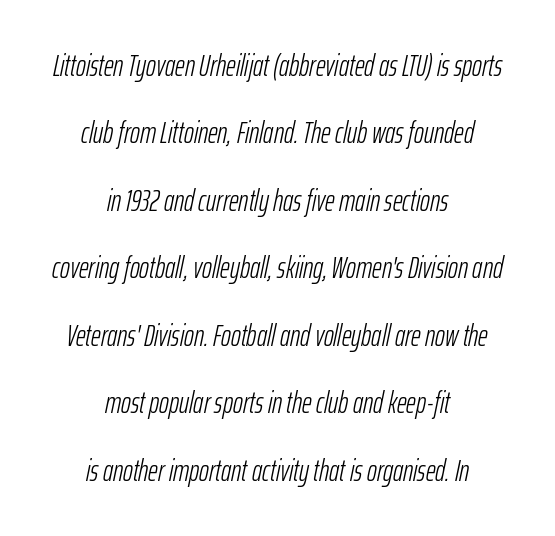
{"italic": "yes", "lean": "right", "slant_degrees": 12, "bold": "no", "weight": "light", "width": "condensed", "stroke_contrast": "low", "x_height": "medium", "monospaced": "no", "underline": "no", "align": "center", "line_spacing": "loose", "line_spacing_ratio": 2.25, "letter_spacing": "normal", "letter_spacing_em": 0.0, "glyph_px": 30}
